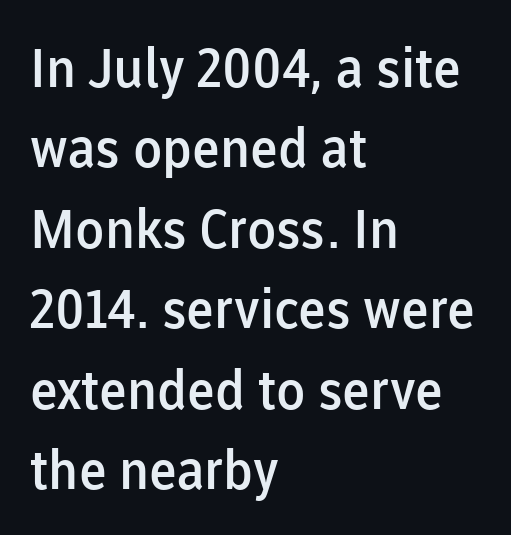
The image shows 54 px semibold sans-serif type, upright; set left-aligned, normal line spacing (1.49x), normal letter spacing, not underlined; low stroke contrast and a medium x-height.
